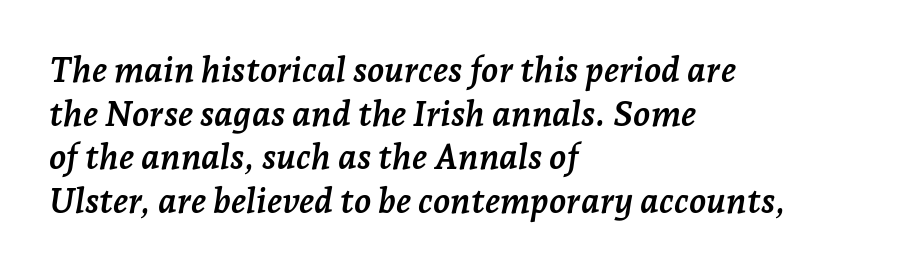
{"serif": "yes", "italic": "yes", "lean": "right", "slant_degrees": 7, "bold": "yes", "weight": "semibold", "width": "normal", "stroke_contrast": "low", "x_height": "medium", "monospaced": "no", "underline": "no", "align": "left", "line_spacing": "normal", "line_spacing_ratio": 1.25, "letter_spacing": "normal", "letter_spacing_em": 0.0, "glyph_px": 35}
